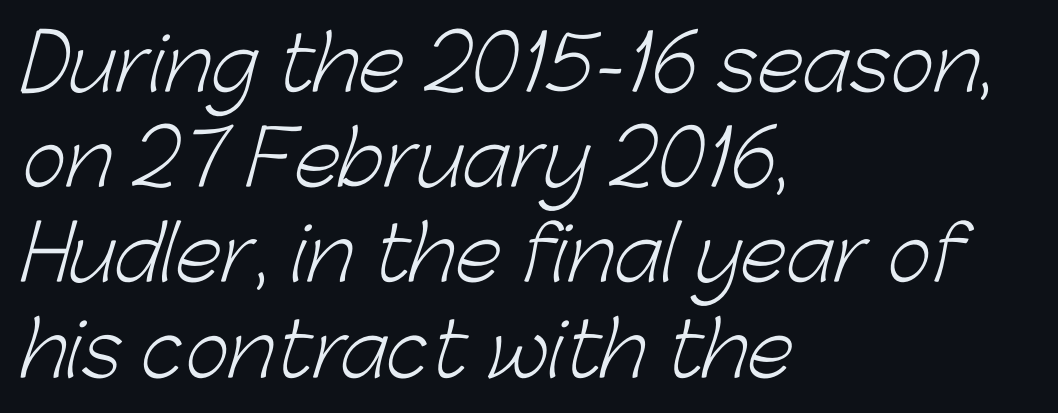
The image shows 75 px light sans-serif type; set left-aligned, normal line spacing (1.27x), normal letter spacing, not underlined; low stroke contrast and a medium x-height.
